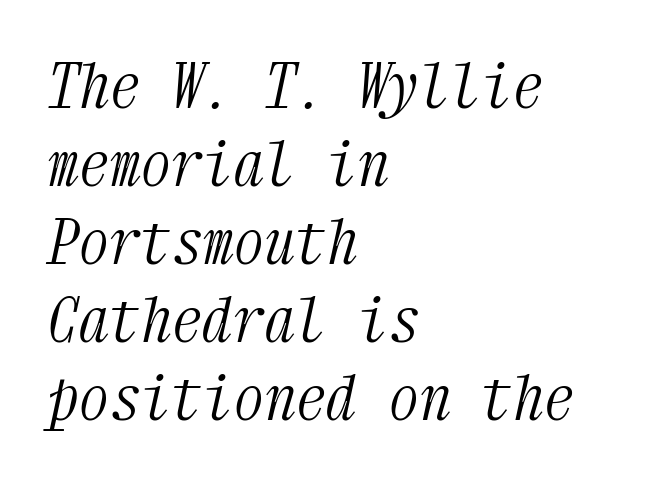
The image shows 62 px light, condensed serif type, italic (leaning right), monospaced; set left-aligned, normal line spacing (1.26x), normal letter spacing, not underlined; medium stroke contrast and a medium x-height.
